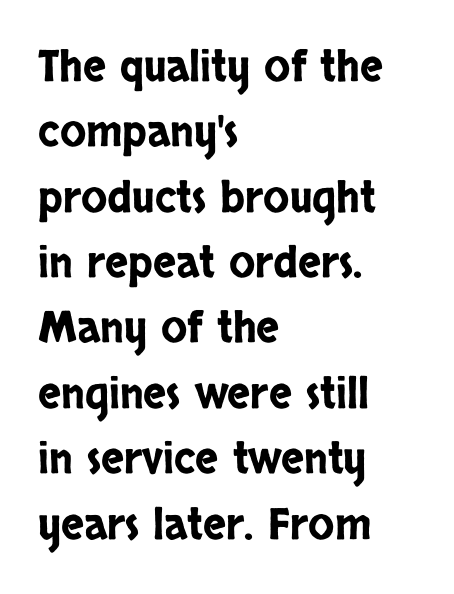
This sample has the flowing, uneven cadence of proportional lettering. Characters follow at the spacing the type designer built in. Where is the straight margin? On the left. Any mark beneath the type? The region is blank. The typeface chosen for these lines omits serifs.
